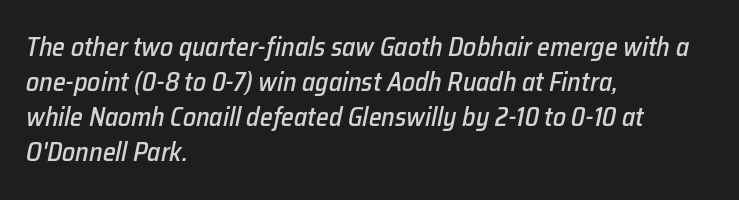
Q: Is the text italic (slanted)? A: Yes, it leans right by about 12 degrees.
Q: Is the text underlined? A: No.
Q: How is the paragraph aligned? A: Left-aligned.
Q: Is the spacing between letters normal or unusually wide? A: Normal.
Q: Is the spacing between lines tight, normal or loose? A: Normal.
